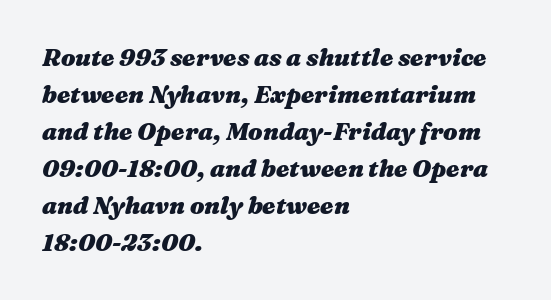
Bold? Absolutely — the strokes are thick and heavy. The letterforms sit shoulder to shoulder at normal distance. Horizontal alignment here is leftward, the default for most running prose. Is the type slanted? Yes — the strokes lean at a clear angle. The passage shown stacks its lines at a standard gap.
